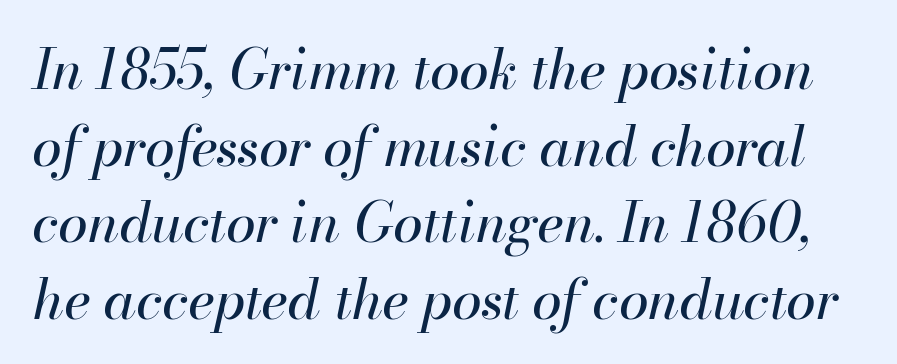
The image shows 54 px regular-weight type, italic (leaning right); set normal line spacing (1.42x), normal letter spacing, not underlined; high stroke contrast and a small x-height.
